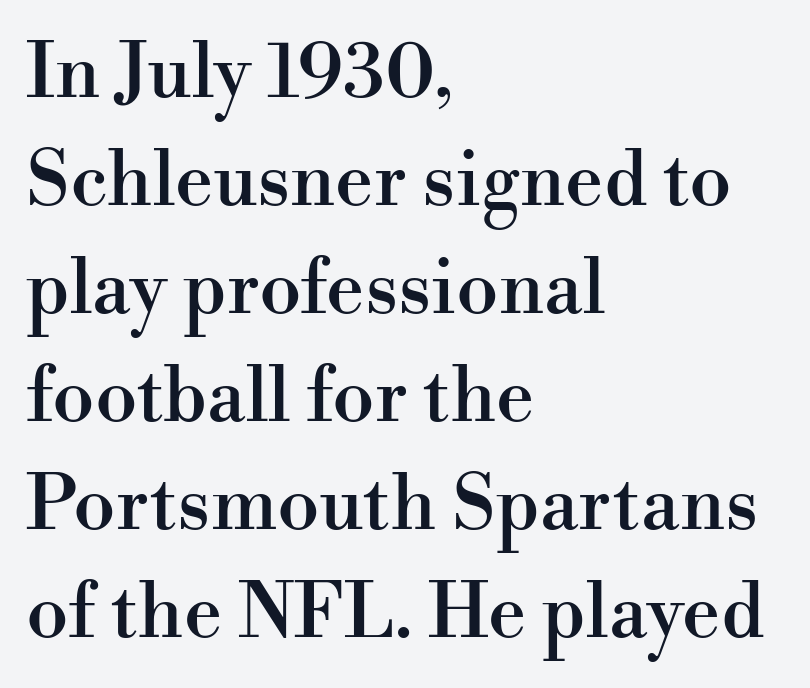
{"serif": "yes", "italic": "no", "width": "normal", "stroke_contrast": "high", "x_height": "small", "monospaced": "no", "underline": "no", "align": "left", "line_spacing": "normal", "line_spacing_ratio": 1.42, "letter_spacing": "normal", "letter_spacing_em": 0.0, "glyph_px": 76}
